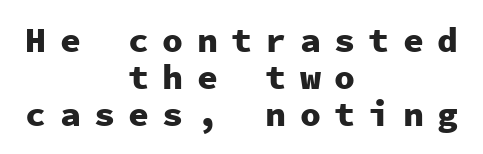
{"serif": "no", "italic": "no", "bold": "yes", "weight": "heavy", "width": "normal", "stroke_contrast": "low", "x_height": "medium", "monospaced": "yes", "underline": "no", "align": "center", "line_spacing": "tight", "line_spacing_ratio": 1.06, "letter_spacing": "wide", "letter_spacing_em": 0.38, "glyph_px": 35}
